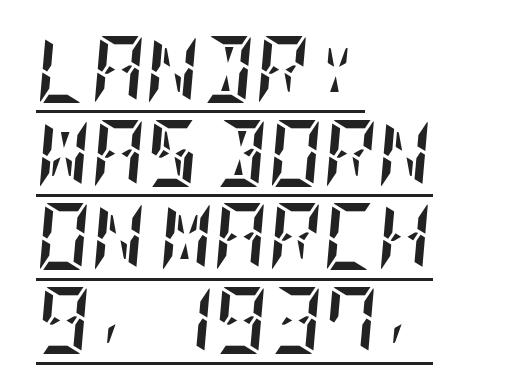
The image shows 67 px semibold, condensed type, italic (leaning right); set left-aligned, normal line spacing (1.25x), normal letter spacing, underlined; low stroke contrast and a large x-height.
